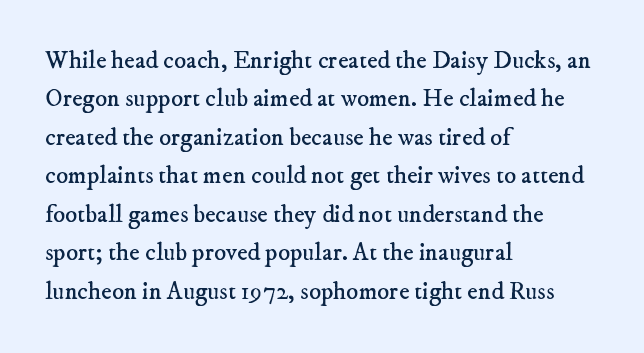
The space beneath each line is pristine and unruled. Layout note: lines flush left. This is not heavy type; no bold has been used. Reading down the column, the eye jumps a familiar distance to each next line.
